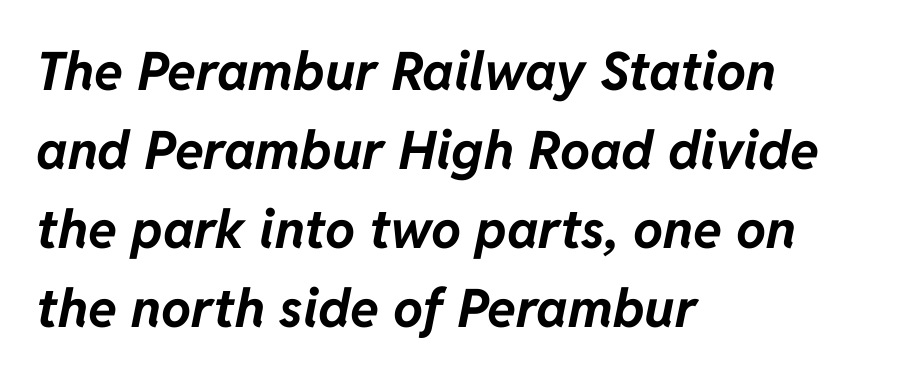
Q: Is the text bold? A: Yes.
Q: Is the text italic (slanted)? A: Yes, it leans right by about 11 degrees.
Q: Is the text underlined? A: No.
Q: How is the paragraph aligned? A: Left-aligned.
Q: Is the spacing between letters normal or unusually wide? A: Normal.
Q: Is the spacing between lines tight, normal or loose? A: Normal.
Q: Width (condensed, normal, or wide)? A: Normal.
Q: Stroke contrast? A: Low.
Q: x-height? A: Medium.
Q: Monospaced? A: No.
